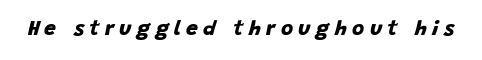
Q: Is the text bold? A: Yes.
Q: Is the text underlined? A: No.
Q: Is the spacing between letters normal or unusually wide? A: Unusually wide.
